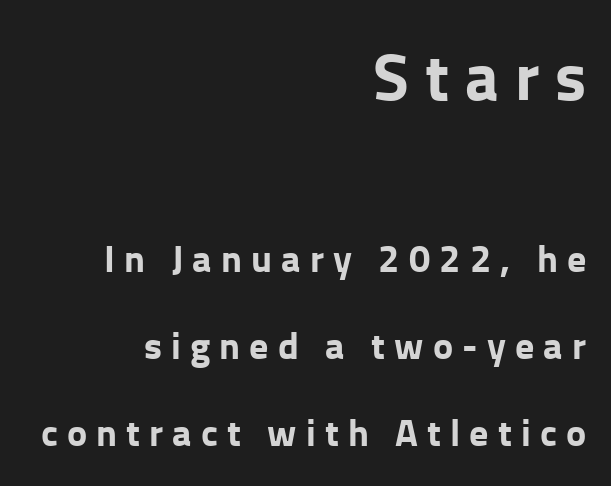
The image shows 66 px bold sans-serif type, upright; set right-aligned, loose line spacing (2.28x), unusually wide letter spacing (+0.24 em), not underlined; the first (top) block is 1.74x larger; low stroke contrast and a medium x-height.
